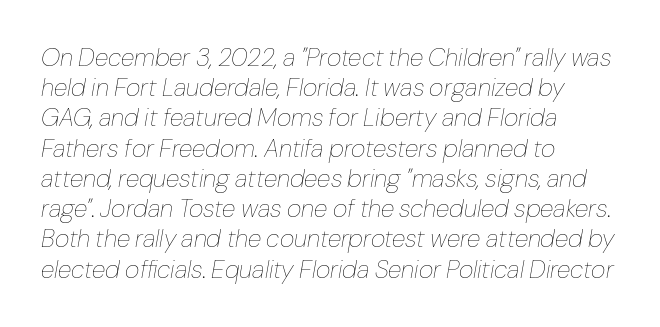
{"italic": "yes", "lean": "right", "slant_degrees": 10, "bold": "no", "underline": "no", "align": "left", "line_spacing_ratio": 1.21, "letter_spacing": "normal", "letter_spacing_em": 0.0, "glyph_px": 25}
